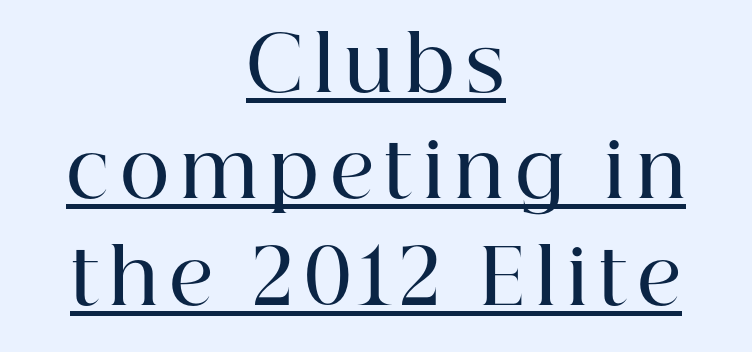
Q: Is the text bold? A: Semi-bold.
Q: Is the text italic (slanted)? A: No, it is upright.
Q: Is the typeface a serif or a sans-serif typeface? A: Serif.
Q: Is the text underlined? A: Yes.
Q: How is the paragraph aligned? A: Centered.
Q: Is the spacing between lines tight, normal or loose? A: Normal.
Q: Width (condensed, normal, or wide)? A: Normal.
Q: Stroke contrast? A: High.
Q: x-height? A: Medium.
Q: Monospaced? A: No.
